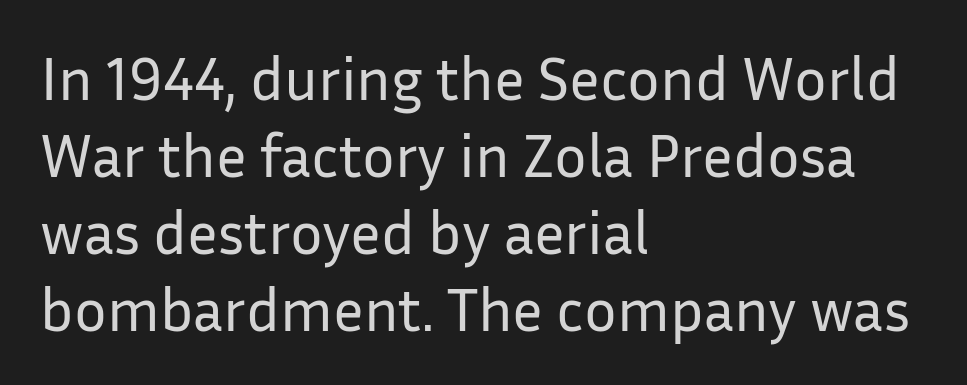
The image shows 61 px regular-weight sans-serif type, upright; set left-aligned, normal line spacing (1.26x), normal letter spacing, not underlined; low stroke contrast and a medium x-height.
